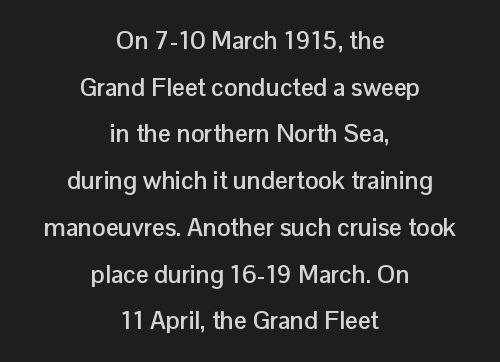
The image shows 25 px bold type, upright; set centered, line spacing 1.87x, normal letter spacing, not underlined.
